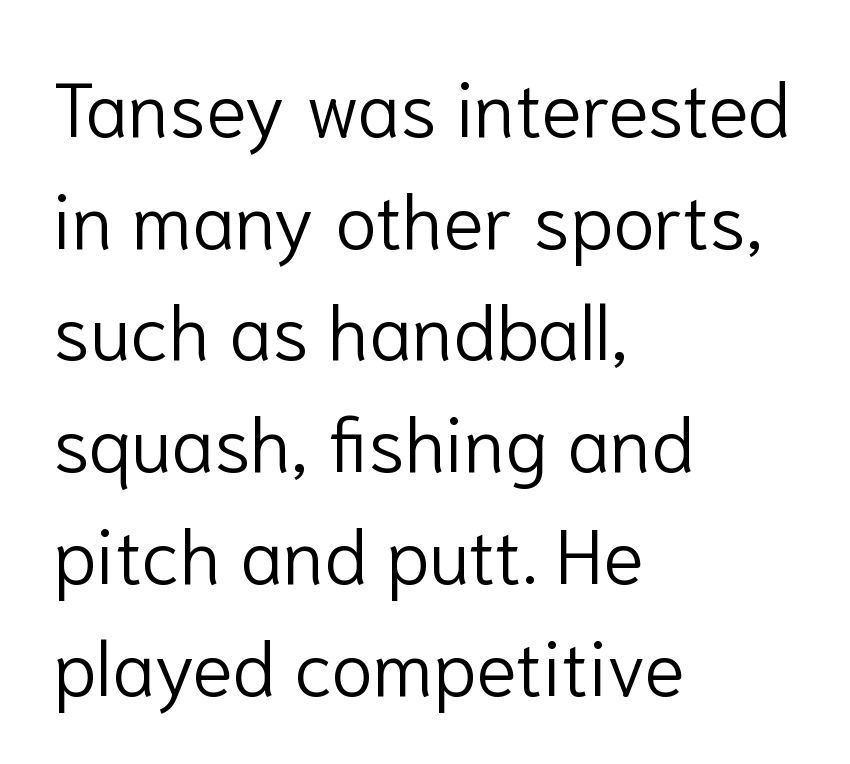
{"serif": "no", "italic": "no", "bold": "no", "weight": "light", "width": "normal", "stroke_contrast": "low", "x_height": "medium", "monospaced": "no", "underline": "no", "align": "left", "line_spacing": "normal", "line_spacing_ratio": 1.47, "letter_spacing": "normal", "letter_spacing_em": 0.0, "glyph_px": 76}
